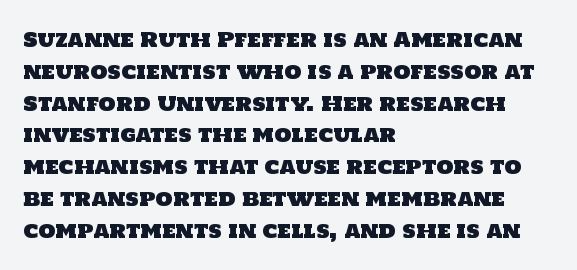
{"underline": "no", "align": "left", "line_spacing": "normal", "line_spacing_ratio": 1.59, "letter_spacing": "normal", "letter_spacing_em": 0.0, "glyph_px": 20}
